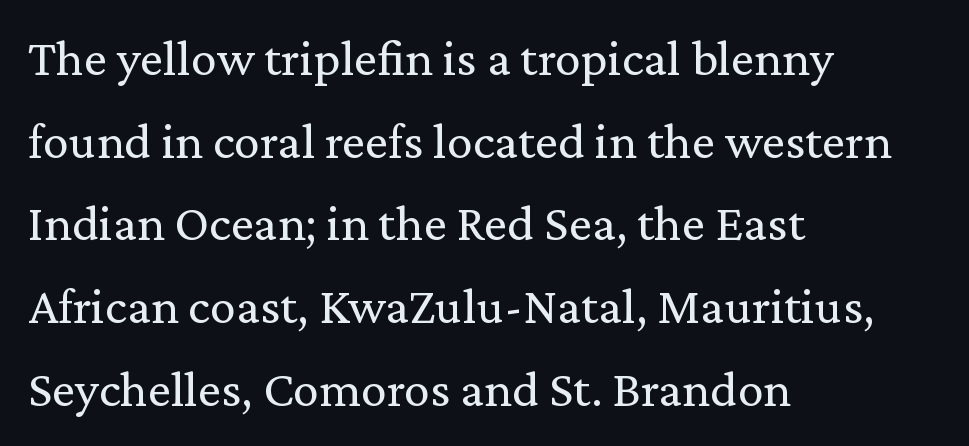
{"serif": "yes", "italic": "no", "bold": "no", "weight": "regular", "width": "normal", "stroke_contrast": "low", "x_height": "medium", "monospaced": "no", "underline": "no", "align": "left", "line_spacing": "normal", "line_spacing_ratio": 1.59, "letter_spacing": "normal", "letter_spacing_em": 0.0, "glyph_px": 52}
